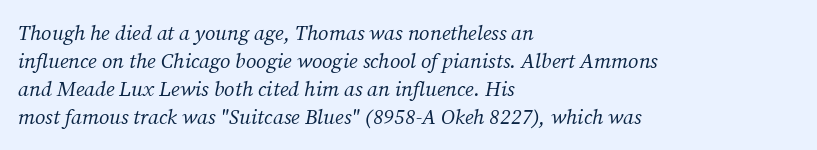
The lines are quadded left. Horizontal bands of white between lines are of average thickness. No extra tracking has been applied to these lines. You can tell it's italic because the verticals aren't actually vertical. Weight: not bold — regular or lighter.
